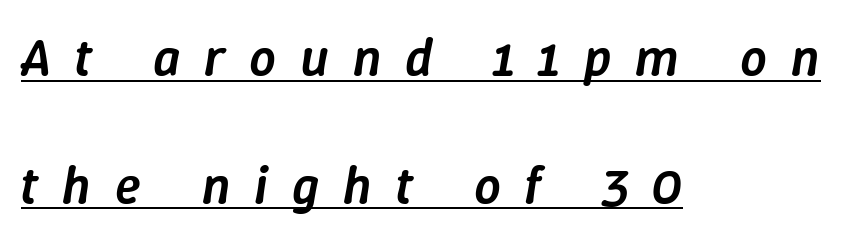
Q: Is the text bold? A: Semi-bold.
Q: Is the text italic (slanted)? A: Yes, it leans right by about 9 degrees.
Q: Is the text underlined? A: Yes.
Q: How is the paragraph aligned? A: Left-aligned.
Q: Is the spacing between letters normal or unusually wide? A: Unusually wide.
Q: Is the spacing between lines tight, normal or loose? A: Loose.
Q: Width (condensed, normal, or wide)? A: Normal.
Q: Stroke contrast? A: Low.
Q: x-height? A: Medium.
Q: Monospaced? A: No.
